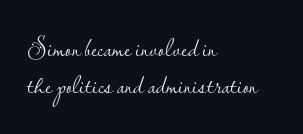
Q: Is the text bold? A: No.
Q: Is the text italic (slanted)? A: Yes.
Q: Is the text underlined? A: No.
Q: How is the paragraph aligned? A: Left-aligned.
Q: Is the spacing between letters normal or unusually wide? A: Normal.
Q: Is the spacing between lines tight, normal or loose? A: Normal.
